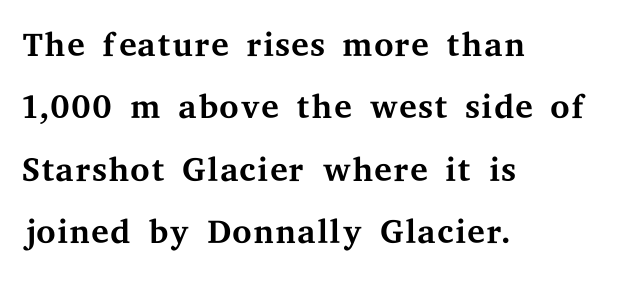
Q: Is the text bold? A: No.
Q: Is the text italic (slanted)? A: No, it is upright.
Q: Is the typeface a serif or a sans-serif typeface? A: Serif.
Q: Is the text underlined? A: No.
Q: How is the paragraph aligned? A: Left-aligned.
Q: Is the spacing between letters normal or unusually wide? A: Normal.
Q: Is the spacing between lines tight, normal or loose? A: Normal.
Q: Width (condensed, normal, or wide)? A: Wide.
Q: Stroke contrast? A: Medium.
Q: x-height? A: Medium.
Q: Monospaced? A: No.
